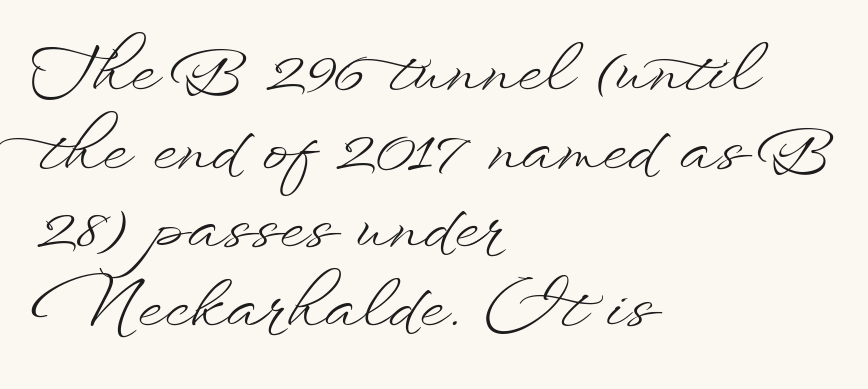
Q: Is the text bold? A: No.
Q: Is the text italic (slanted)? A: Yes.
Q: Is the text underlined? A: No.
Q: How is the paragraph aligned? A: Left-aligned.
Q: Is the spacing between letters normal or unusually wide? A: Normal.
Q: Width (condensed, normal, or wide)? A: Wide.
Q: Stroke contrast? A: Low.
Q: x-height? A: Small.
Q: Monospaced? A: No.
